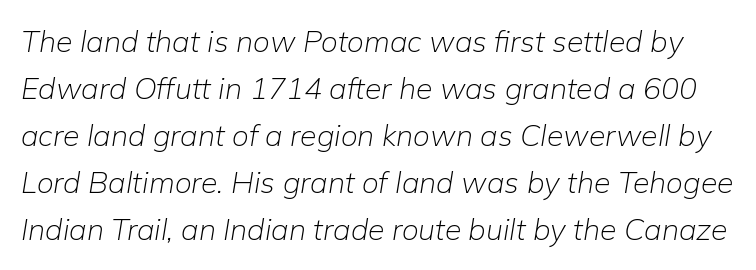
The weight would be labelled regular, book, light, or lighter still. The passage shown is not underscored anywhere. These lines keep a tight, regular rhythm from letter to letter. This sample has the flowing, uneven cadence of proportional lettering. The typography opts for an oblique posture over an upright one. The leading is moderate, giving the passage an even texture.
